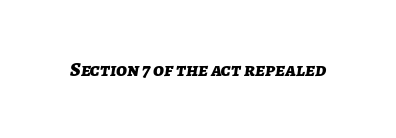
Only glyphs here, with clear space below each row. Every character sits at an angle, as italics do. Every letter is thick-stroked: bold, no question. The face used here is rendered with its standard letterfit.
